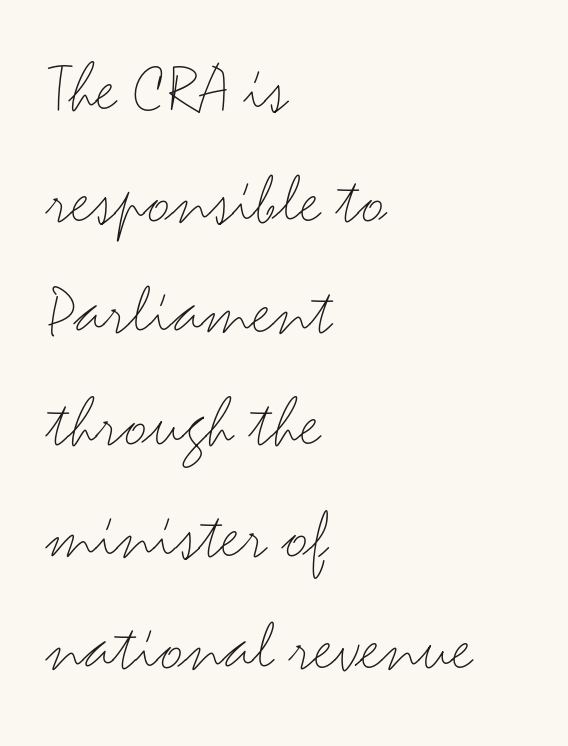
The image shows 74 px light, wide sans-serif type; set left-aligned, normal line spacing (1.51x), normal letter spacing, not underlined; medium stroke contrast and a small x-height.
